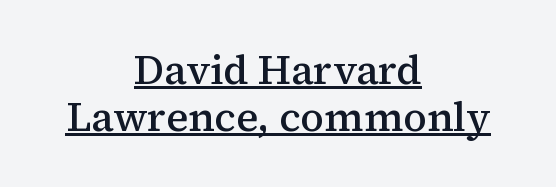
{"serif": "yes", "italic": "no", "bold": "semi", "weight": "semibold", "width": "normal", "stroke_contrast": "medium", "x_height": "medium", "monospaced": "no", "underline": "yes", "align": "center", "line_spacing": "tight", "line_spacing_ratio": 1.15, "letter_spacing": "normal", "letter_spacing_em": 0.0, "glyph_px": 41}
